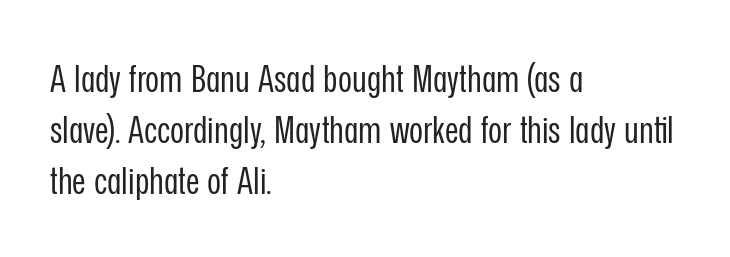
{"serif": "no", "italic": "no", "bold": "no", "weight": "regular", "width": "condensed", "stroke_contrast": "low", "x_height": "medium", "monospaced": "no", "underline": "no", "align": "left", "line_spacing": "normal", "line_spacing_ratio": 1.34, "letter_spacing": "normal", "letter_spacing_em": 0.0, "glyph_px": 38}
